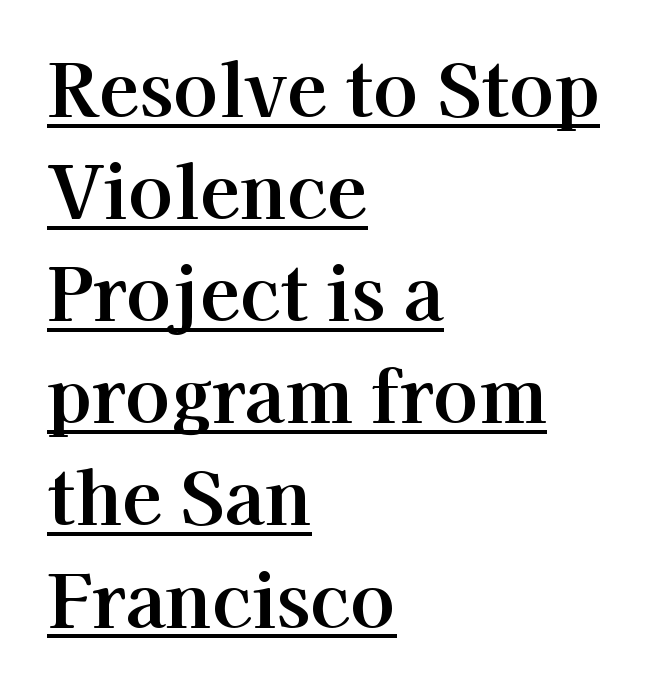
The image shows 74 px serif type, upright; set left-aligned, normal line spacing (1.38x), normal letter spacing, underlined; high stroke contrast and a medium x-height.
